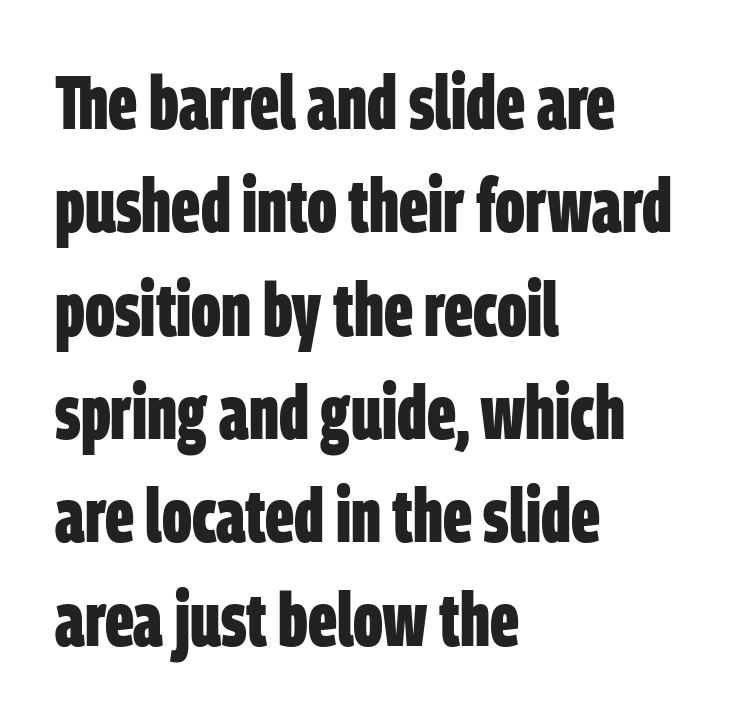
The tracking reads as untouched default to a designer's eye. Clear beneath every line of the passage. The passage shown is typed in a proportional face where columns would drift. Evenly set lines give the paragraph a standard silhouette. Typeset ragged right — the left edge is the straight one.
